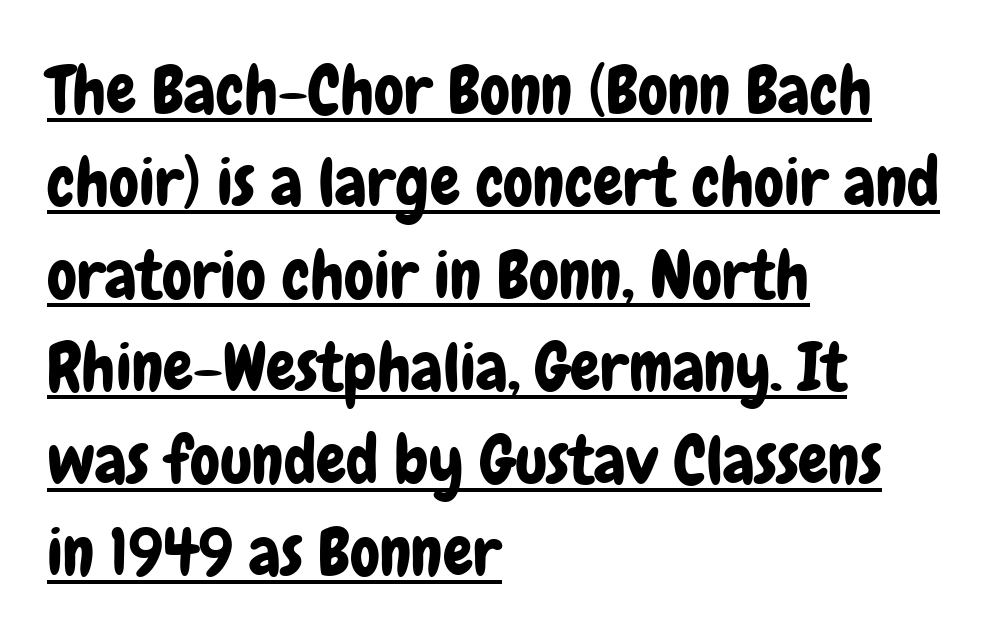
This is sans-serif lettering, the kind often seen on screens and signage. Proportional: the letters do not fall into vertical columns. A continuous stroke trails under the words, as in a hyperlink. This is roman type, the default non-slanted kind. If you drew a ruler down the left edge, every line would touch it.
